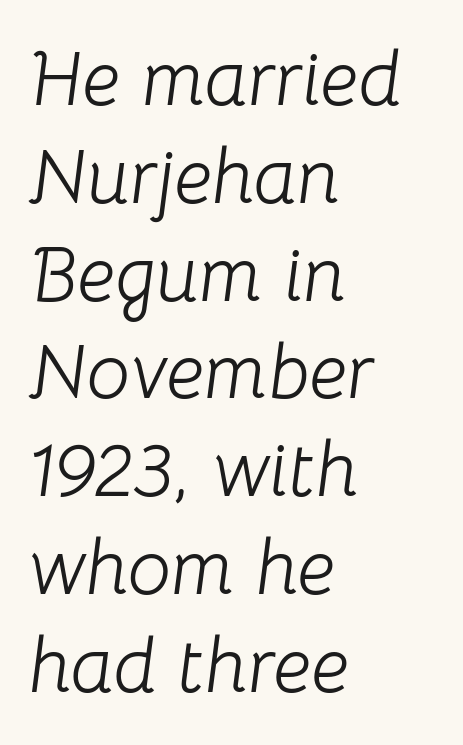
The face used here is proportionally spaced, like ordinary book or web type. Leading matches the norm, producing a regular column. The lines in this sample share a left origin and differ only in where they stop. A typesetter would mark this as italic. The horizontal fit of the characters is conventional and even. Stroke thickness stays within the range of a standard reading face or lighter.
